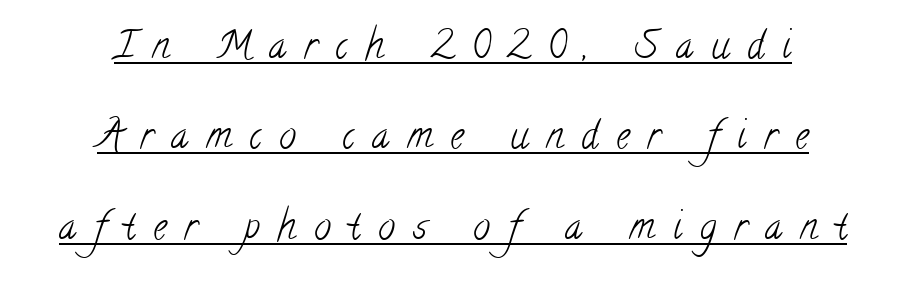
The strokes are not fattened; the text isn't bold. Are there feet on the stems? There are — it's a serif. Each word looks stretched out because of the extra space between its letters. Does the leading feel generous? Absolutely, it's lavish. Short and long lines alike share a common midpoint. Check the space under the baseline: a stroke is drawn there.
